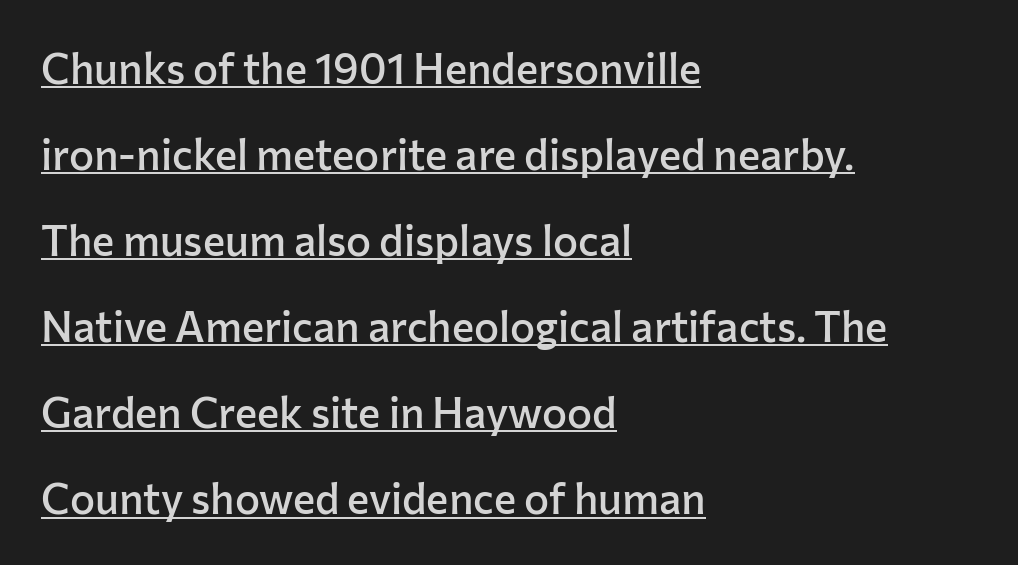
Q: Is the text bold? A: Semi-bold.
Q: Is the text italic (slanted)? A: No, it is upright.
Q: Is the typeface a serif or a sans-serif typeface? A: Sans-serif.
Q: Is the text underlined? A: Yes.
Q: How is the paragraph aligned? A: Left-aligned.
Q: Is the spacing between letters normal or unusually wide? A: Normal.
Q: Is the spacing between lines tight, normal or loose? A: Loose.
Q: Width (condensed, normal, or wide)? A: Normal.
Q: Stroke contrast? A: Low.
Q: x-height? A: Medium.
Q: Monospaced? A: No.
